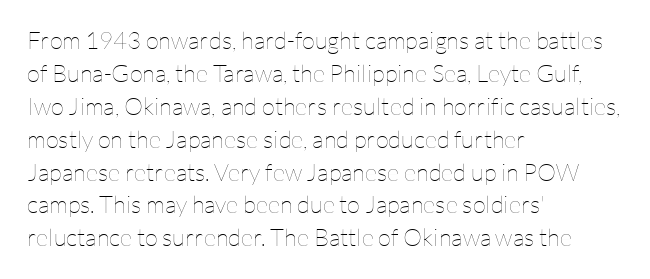
The image shows 24 px text type, upright; set left-aligned, normal line spacing (1.37x), normal letter spacing, not underlined.
